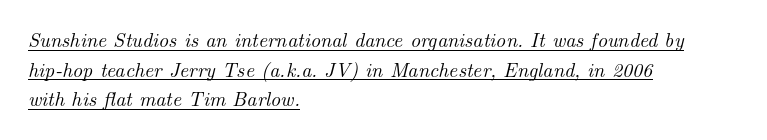
Q: Is the text italic (slanted)? A: Yes, it leans right by about 14 degrees.
Q: Is the text underlined? A: Yes.
Q: How is the paragraph aligned? A: Left-aligned.
Q: Is the spacing between letters normal or unusually wide? A: Normal.
Q: Is the spacing between lines tight, normal or loose? A: Normal.
